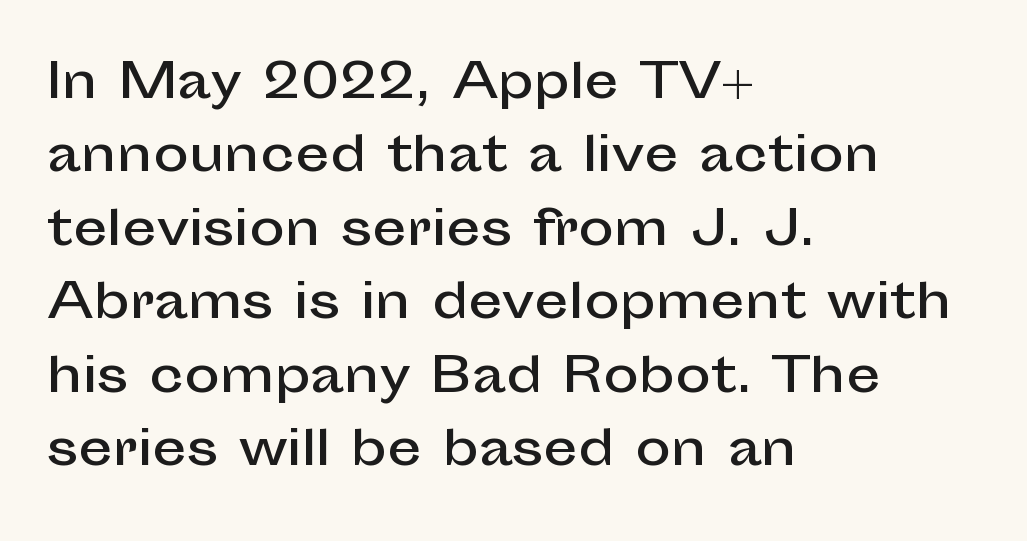
The image shows 48 px sans-serif type, upright; set left-aligned, normal line spacing (1.53x), normal letter spacing, not underlined; low stroke contrast and a medium x-height.
